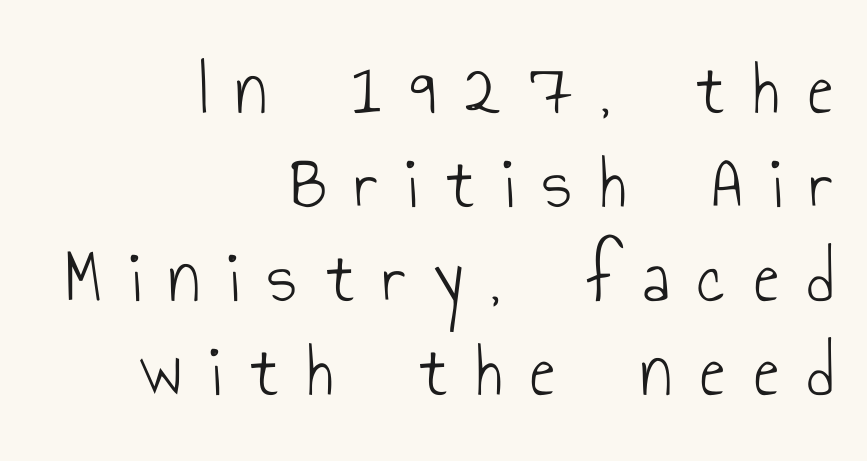
The rendering uses natural spacing where letterforms have individual widths. Typographically, this falls in the sans-serif category. Here the glyphs are tracked loosely, breaking word shapes into spaced letters. Weight class: somewhere from thin through regular.
